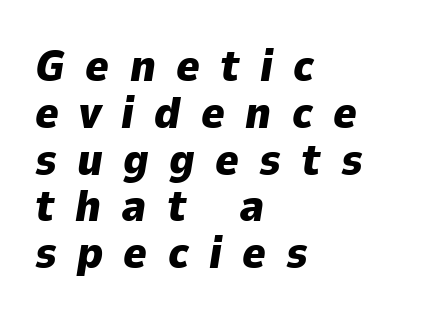
The image shows 45 px heavy type, italic (leaning right); set left-aligned, tight line spacing (1.04x), unusually wide letter spacing (+0.45 em), not underlined; low stroke contrast and a medium x-height.
